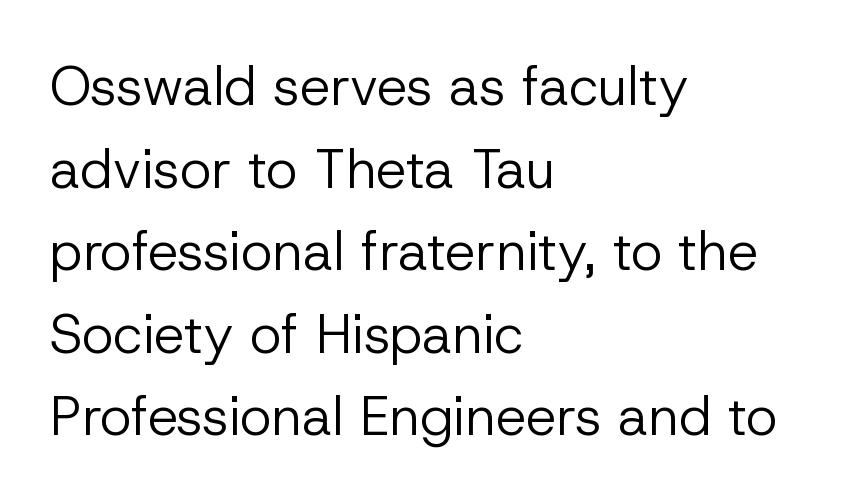
Looks like regular typesetting: each glyph gets only the width it needs. The rendering anchors every line to the left-hand side. Each word holds together tightly as a unit, with standard inter-letter gaps. Serifs: no, the terminals of the letterforms are clean.
